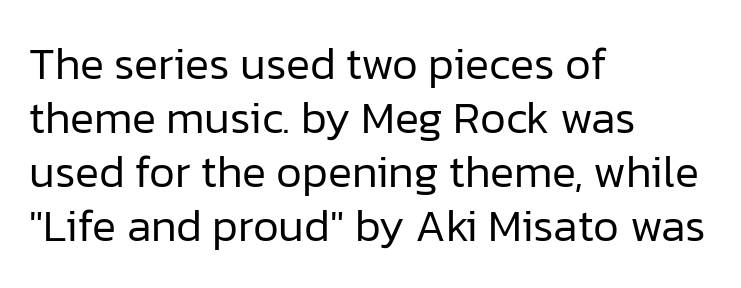
Q: Is the text bold? A: No.
Q: Is the text italic (slanted)? A: No, it is upright.
Q: Is the typeface a serif or a sans-serif typeface? A: Sans-serif.
Q: Is the text underlined? A: No.
Q: How is the paragraph aligned? A: Left-aligned.
Q: Is the spacing between letters normal or unusually wide? A: Normal.
Q: Width (condensed, normal, or wide)? A: Normal.
Q: Stroke contrast? A: Low.
Q: x-height? A: Medium.
Q: Monospaced? A: No.
